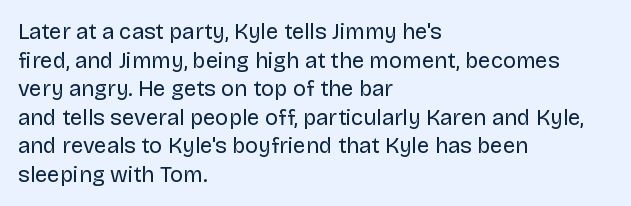
The image shows 22 px text type, upright; set left-aligned, normal line spacing (1.3x), normal letter spacing, not underlined.
